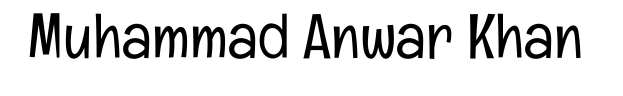
Q: Is the text bold? A: No.
Q: Is the text italic (slanted)? A: No, it is upright.
Q: Is the typeface a serif or a sans-serif typeface? A: Sans-serif.
Q: Is the text underlined? A: No.
Q: Is the spacing between letters normal or unusually wide? A: Normal.
Q: Width (condensed, normal, or wide)? A: Condensed.
Q: Stroke contrast? A: Low.
Q: x-height? A: Medium.
Q: Monospaced? A: No.
